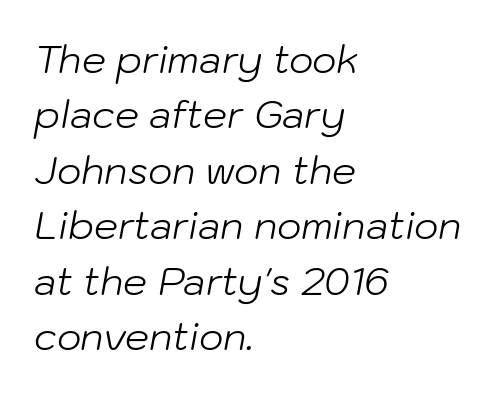
Look at the tracking — it's just the regular setting, nothing added. You could not count columns in this text — the font is proportionally spaced. How would I describe the line gaps? Plain and ordinary. Emphasis-style slanted type is in use. A bare baseline throughout the passage. Horizontally, the lines are justified to the leading edge only.
